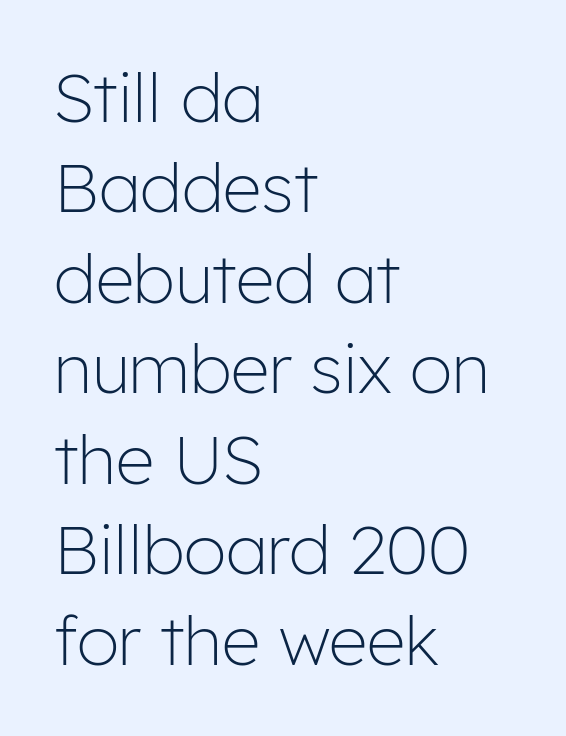
Q: Is the text bold? A: No.
Q: Is the text italic (slanted)? A: No, it is upright.
Q: Is the typeface a serif or a sans-serif typeface? A: Sans-serif.
Q: Is the text underlined? A: No.
Q: How is the paragraph aligned? A: Left-aligned.
Q: Is the spacing between letters normal or unusually wide? A: Normal.
Q: Is the spacing between lines tight, normal or loose? A: Normal.
Q: Width (condensed, normal, or wide)? A: Normal.
Q: Stroke contrast? A: Low.
Q: x-height? A: Medium.
Q: Monospaced? A: No.
